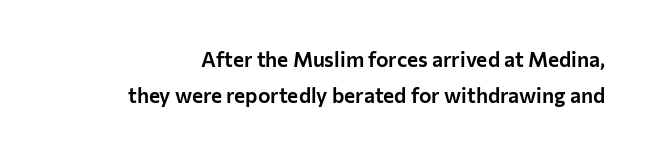
Descender tails drop into unmarked territory. Is there any slant? The stems are plumb. Spacing between characters is what you'd get straight out of the box.
